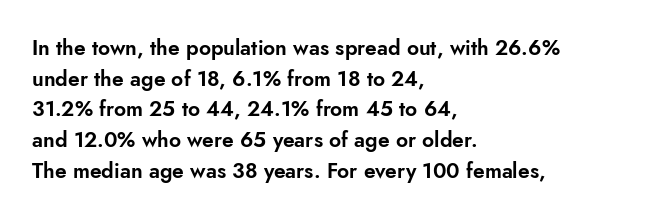
Style check: upright. Quick note: interline space is typical. This sample uses plain, unmodified letter spacing. In CSS terms this would be text-align: left.
